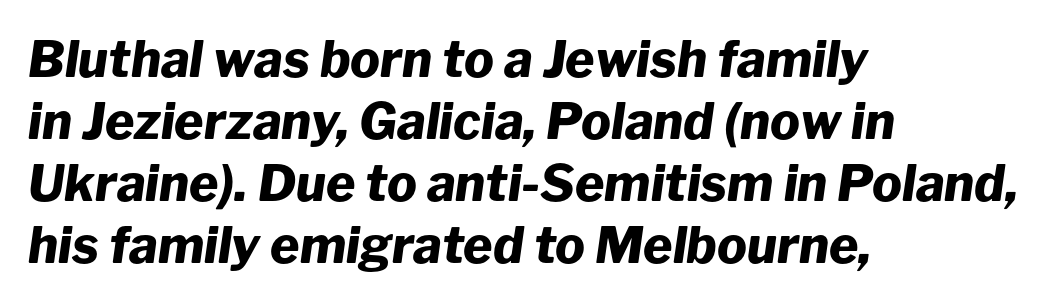
{"italic": "yes", "lean": "right", "slant_degrees": 8, "bold": "yes", "weight": "heavy", "width": "normal", "stroke_contrast": "low", "x_height": "medium", "monospaced": "no", "underline": "no", "align": "left", "line_spacing_ratio": 1.24, "letter_spacing": "normal", "letter_spacing_em": 0.0, "glyph_px": 50}
